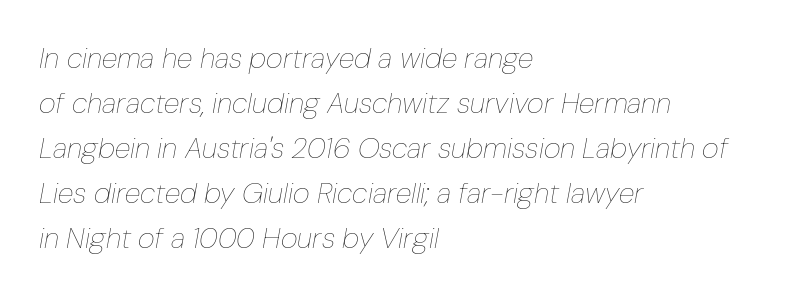
Style check: oblique. The face used here is proportionally spaced, like ordinary book or web type. Ink coverage per letter is moderate at most. Successive baselines arrive at the customary interval.
